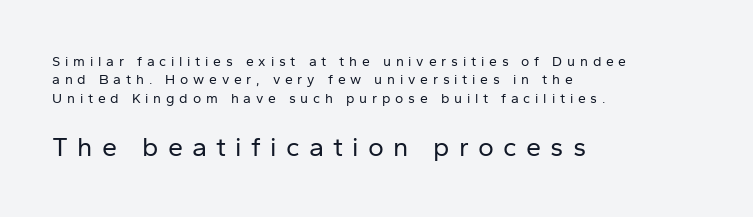
In this sample the second text group is rendered at the bigger scale. When letters stand straight like this, we call the style roman or upright. The strokes are not fattened; the text isn't bold. The letterforms stand isolated, each surrounded by extra space.
